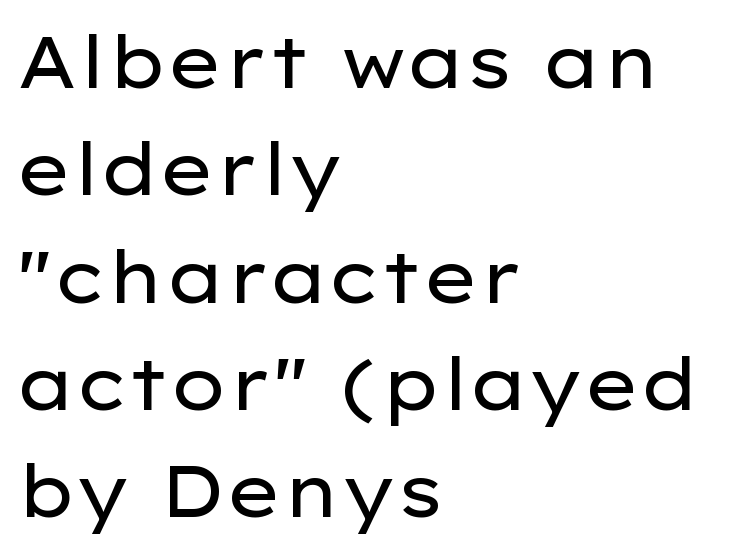
The image shows 72 px regular-weight, wide sans-serif type, upright; set left-aligned, normal line spacing (1.49x), normal letter spacing, not underlined; low stroke contrast and a medium x-height.
